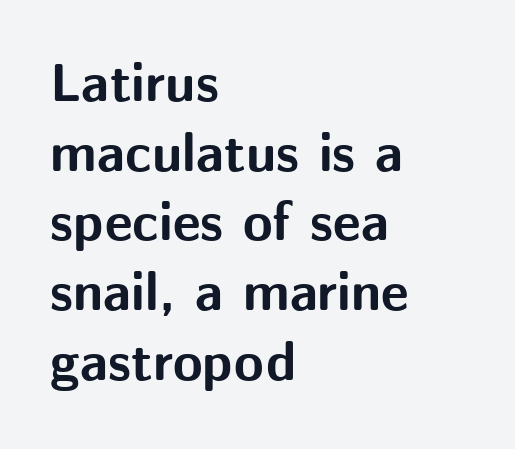
{"serif": "no", "italic": "no", "bold": "yes", "weight": "bold", "width": "normal", "stroke_contrast": "medium", "x_height": "medium", "monospaced": "no", "underline": "no", "align": "left", "line_spacing": "normal", "line_spacing_ratio": 1.29, "letter_spacing": "normal", "letter_spacing_em": 0.0, "glyph_px": 54}
